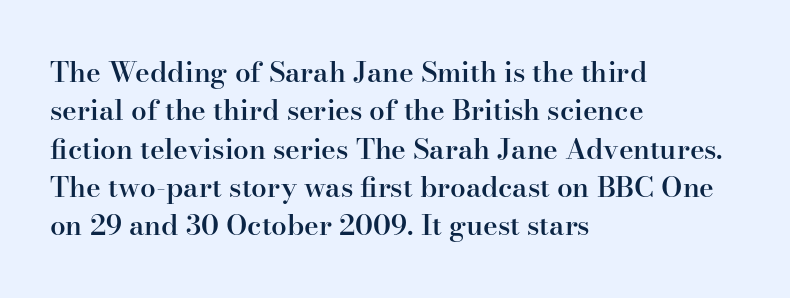
Do the characters align in a grid? No, the font is proportional. No italicization has been applied; the sample stays upright. There is no visible air inserted between adjacent glyphs. Decoration check: the copy has no underline. Moderately thickened strokes mark this as semibold type.
